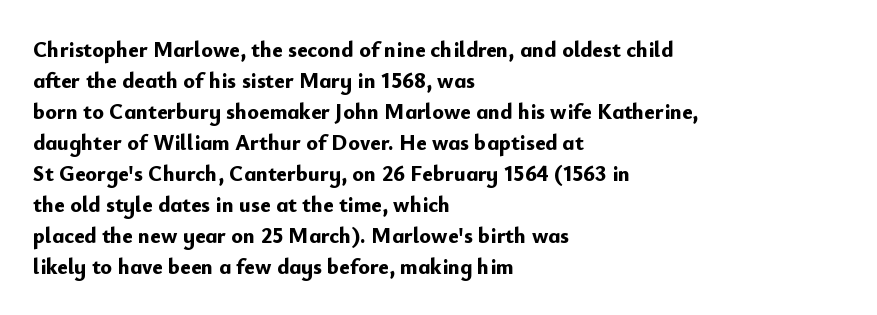
The image shows 22 px bold type, upright; set left-aligned, normal line spacing (1.41x), normal letter spacing, not underlined.
